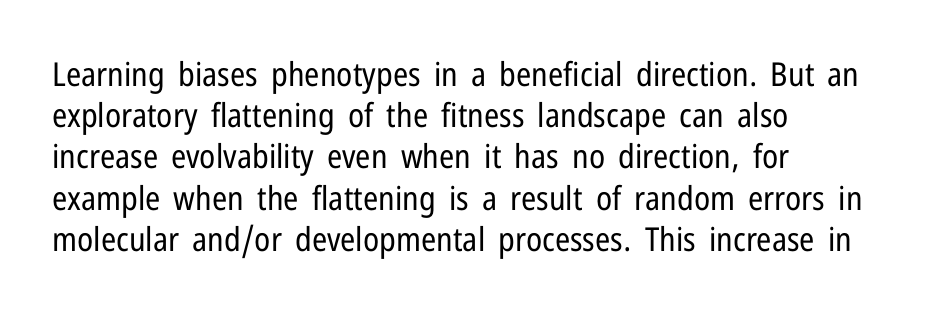
{"serif": "no", "italic": "no", "bold": "no", "weight": "regular", "width": "condensed", "stroke_contrast": "low", "x_height": "medium", "monospaced": "no", "underline": "no", "align": "left", "line_spacing": "normal", "line_spacing_ratio": 1.25, "letter_spacing": "normal", "letter_spacing_em": 0.0, "glyph_px": 33}
